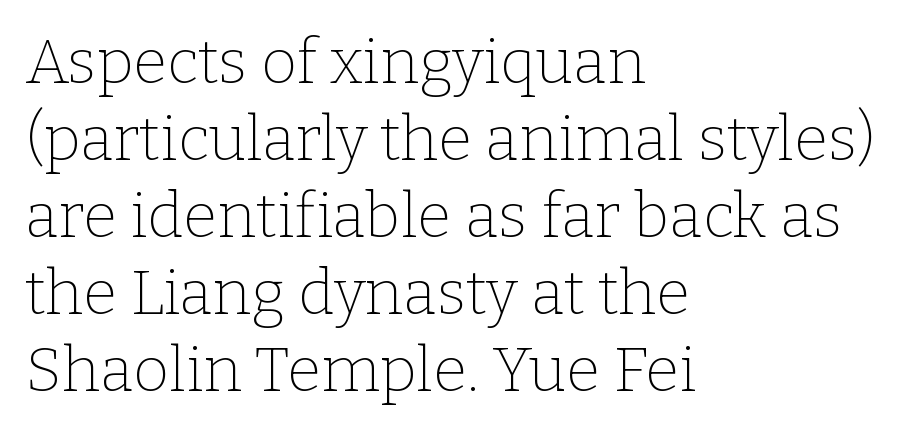
Character widths vary here, with narrow letters taking less room than wide ones. A roman cut, with each character standing at attention. If you drew a ruler down the left edge, every line would touch it. Vertical stems look standard width or narrower in stroke.
